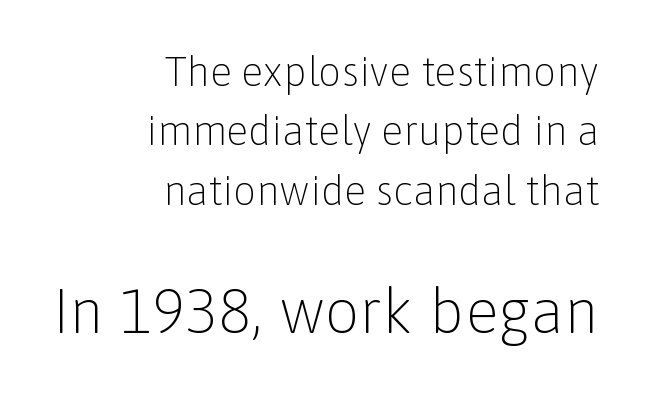
Spacing verdict: proportional, widths tailored to each character. Type size steps up from the first block to the second. The paragraph has a hard right edge and a soft left edge. Does extra space separate the letters? No, they use regular spacing.
